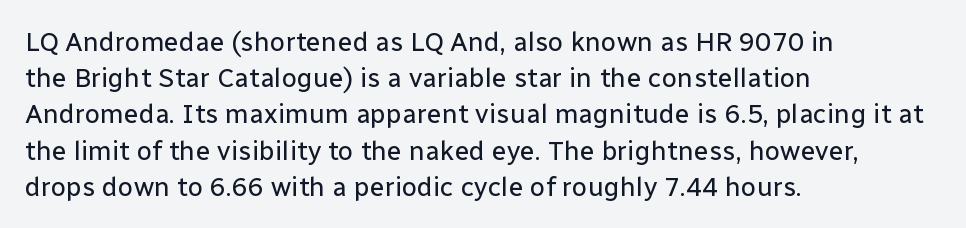
{"italic": "no", "bold": "no", "underline": "no", "align": "left", "line_spacing": "normal", "line_spacing_ratio": 1.34, "letter_spacing": "normal", "letter_spacing_em": 0.0, "glyph_px": 27}
